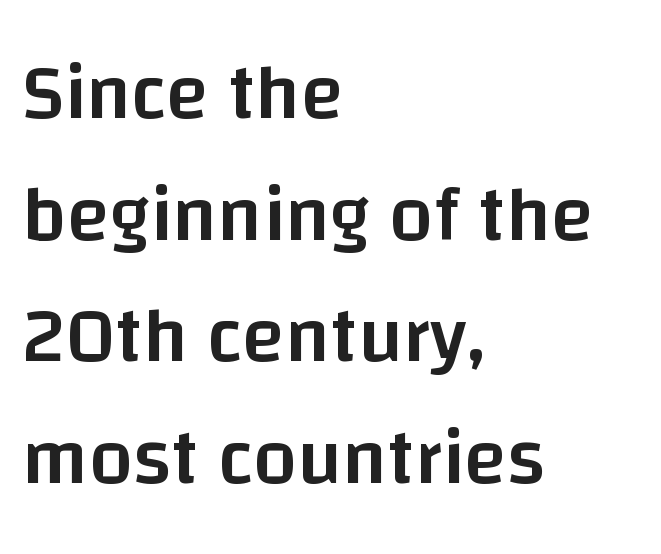
The image shows 78 px semibold sans-serif type, upright; set left-aligned, normal line spacing (1.56x), normal letter spacing, not underlined; low stroke contrast and a large x-height.
